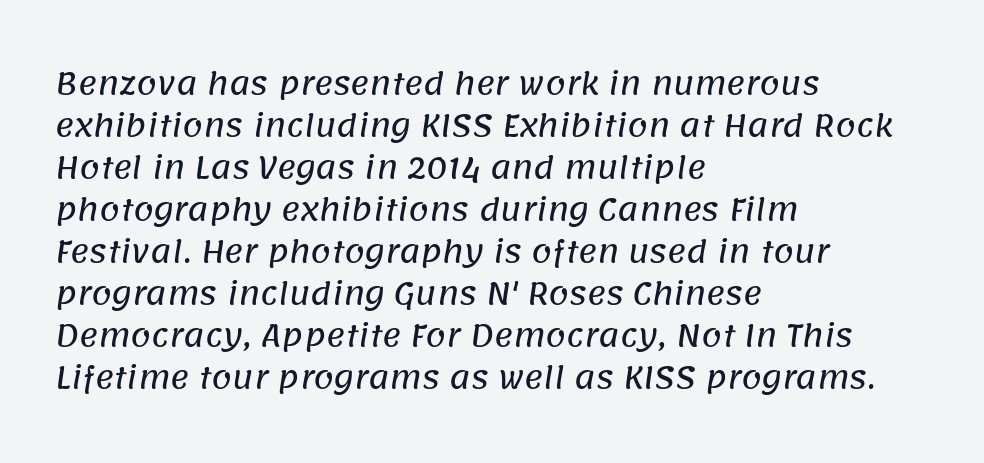
Q: Is the typeface a serif or a sans-serif typeface? A: Sans-serif.
Q: Is the text underlined? A: No.
Q: How is the paragraph aligned? A: Left-aligned.
Q: Is the spacing between letters normal or unusually wide? A: Normal.
Q: Is the spacing between lines tight, normal or loose? A: Normal.
Q: Width (condensed, normal, or wide)? A: Normal.
Q: Stroke contrast? A: Low.
Q: x-height? A: Large.
Q: Monospaced? A: No.
